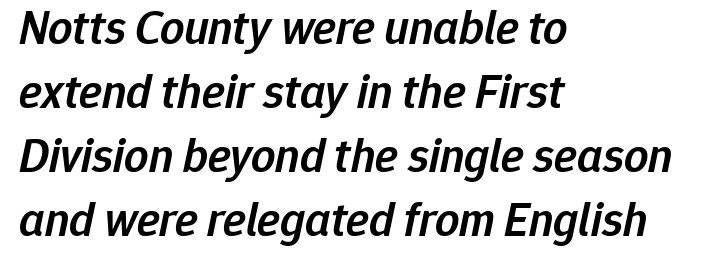
{"italic": "yes", "lean": "right", "slant_degrees": 12, "bold": "semi", "weight": "semibold", "width": "normal", "stroke_contrast": "low", "x_height": "medium", "monospaced": "no", "underline": "no", "align": "left", "line_spacing": "normal", "line_spacing_ratio": 1.33, "letter_spacing": "normal", "letter_spacing_em": 0.0, "glyph_px": 48}
